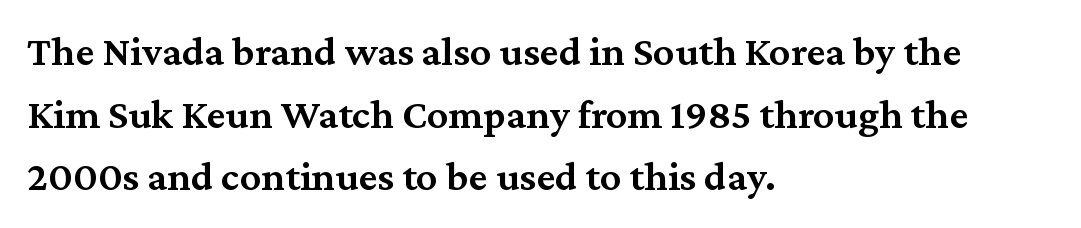
{"serif": "yes", "italic": "no", "bold": "semi", "weight": "semibold", "width": "normal", "stroke_contrast": "medium", "x_height": "medium", "monospaced": "no", "underline": "no", "align": "left", "line_spacing": "normal", "line_spacing_ratio": 1.49, "letter_spacing": "normal", "letter_spacing_em": 0.0, "glyph_px": 42}
